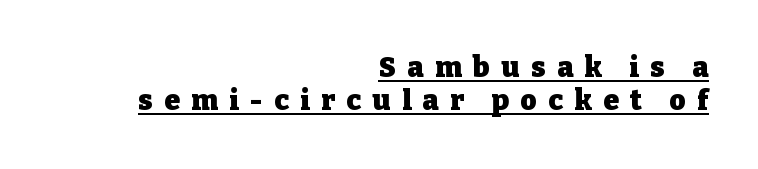
{"serif": "yes", "italic": "no", "bold": "yes", "weight": "heavy", "width": "normal", "stroke_contrast": "low", "x_height": "medium", "monospaced": "no", "underline": "yes", "align": "right", "line_spacing_ratio": 1.18, "letter_spacing": "wide", "letter_spacing_em": 0.41, "glyph_px": 28}
